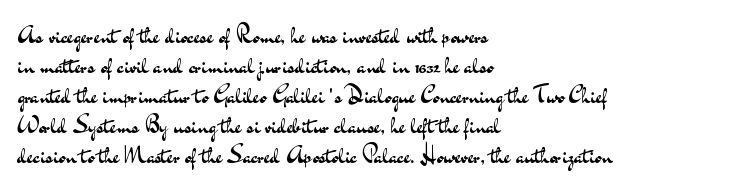
Q: Is the text bold? A: No.
Q: Is the text italic (slanted)? A: Yes.
Q: Is the text underlined? A: No.
Q: How is the paragraph aligned? A: Left-aligned.
Q: Is the spacing between letters normal or unusually wide? A: Normal.
Q: Is the spacing between lines tight, normal or loose? A: Normal.
